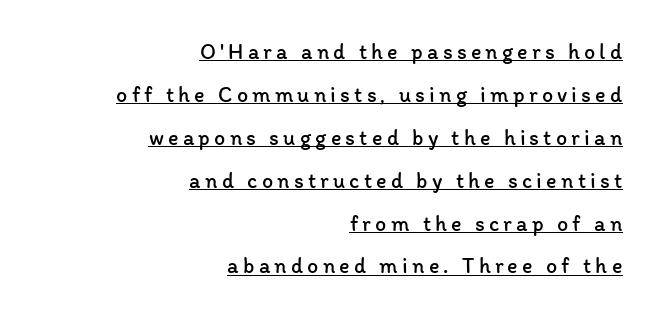
{"italic": "no", "bold": "no", "underline": "yes", "align": "right", "line_spacing": "loose", "line_spacing_ratio": 1.95, "glyph_px": 22}
